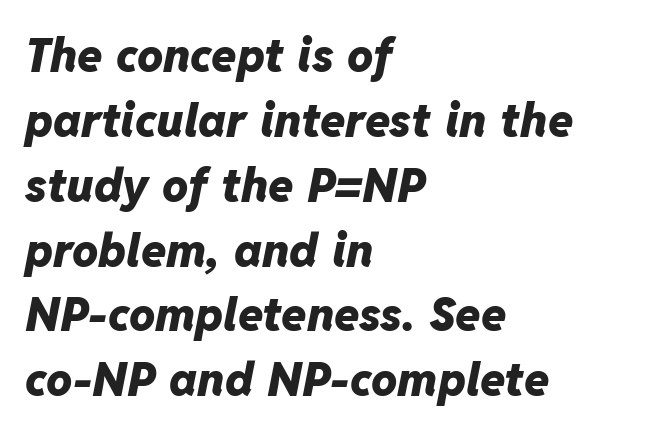
{"italic": "yes", "lean": "right", "slant_degrees": 11, "bold": "yes", "weight": "heavy", "width": "normal", "stroke_contrast": "low", "x_height": "medium", "monospaced": "no", "underline": "no", "align": "left", "line_spacing": "normal", "line_spacing_ratio": 1.41, "letter_spacing": "normal", "letter_spacing_em": 0.0, "glyph_px": 46}
